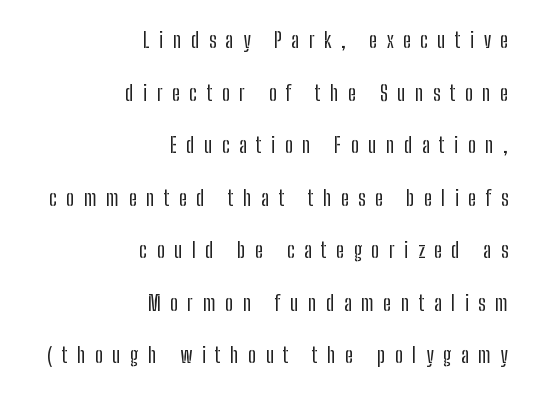
Q: Is the text italic (slanted)? A: No, it is upright.
Q: Is the text underlined? A: No.
Q: How is the paragraph aligned? A: Right-aligned.
Q: Is the spacing between letters normal or unusually wide? A: Unusually wide.
Q: Is the spacing between lines tight, normal or loose? A: Loose.
